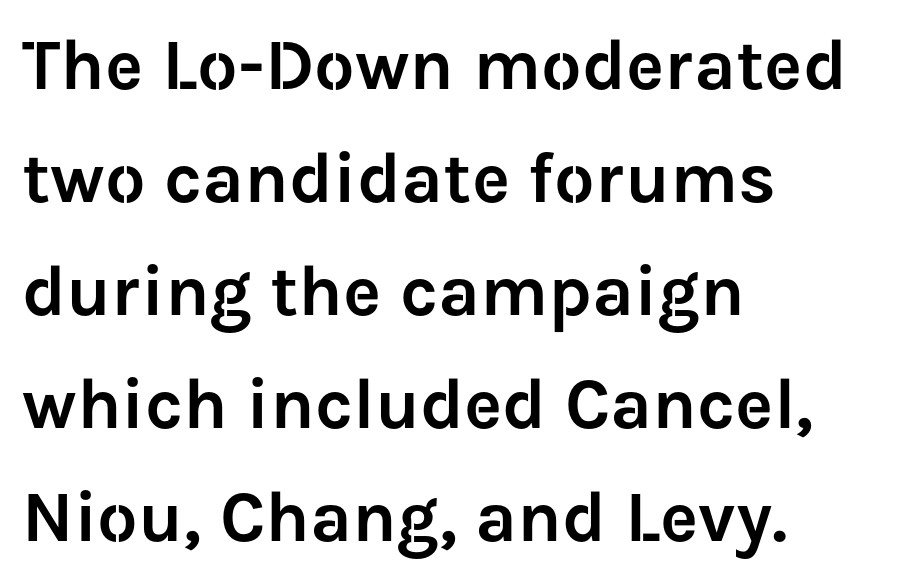
Q: Is the text italic (slanted)? A: No, it is upright.
Q: Is the typeface a serif or a sans-serif typeface? A: Sans-serif.
Q: Is the text underlined? A: No.
Q: How is the paragraph aligned? A: Left-aligned.
Q: Is the spacing between letters normal or unusually wide? A: Normal.
Q: Is the spacing between lines tight, normal or loose? A: Normal.
Q: Width (condensed, normal, or wide)? A: Normal.
Q: Stroke contrast? A: Low.
Q: x-height? A: Medium.
Q: Monospaced? A: No.
